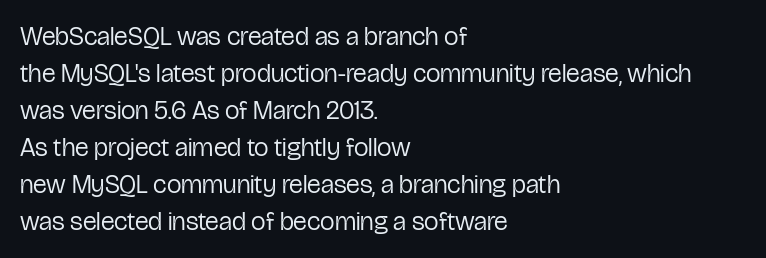
{"italic": "no", "bold": "no", "underline": "no", "align": "left", "line_spacing": "normal", "line_spacing_ratio": 1.42, "letter_spacing": "normal", "letter_spacing_em": 0.0, "glyph_px": 26}
